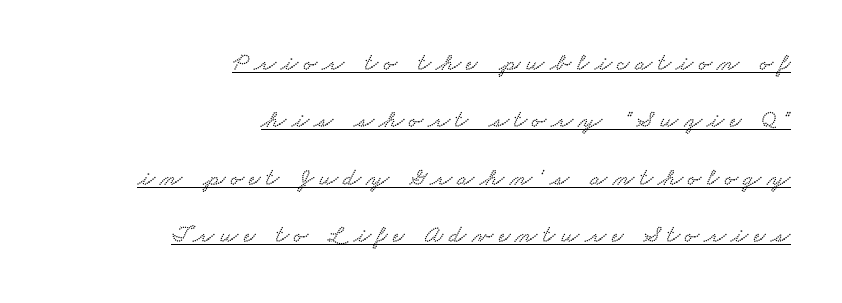
{"underline": "yes", "align": "right", "line_spacing": "loose", "line_spacing_ratio": 2.3, "letter_spacing": "wide", "letter_spacing_em": 0.22, "glyph_px": 25}
